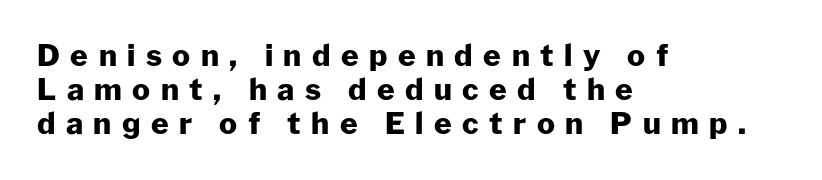
Spacing verdict: proportional, widths tailored to each character. How would I describe the line gaps? Narrow and economical. This sample is left-justified, so line endings fall wherever the words run out. In terms of letterform style, serifs are entirely absent.
